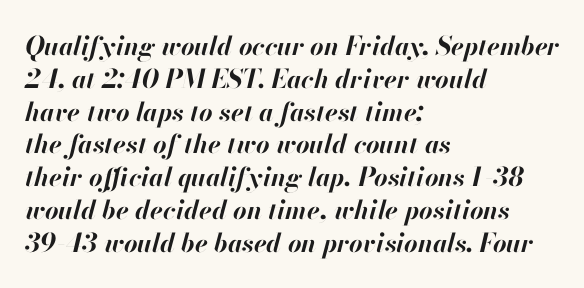
{"italic": "yes", "lean": "right", "slant_degrees": 13, "bold": "yes", "underline": "no", "align": "left", "line_spacing": "normal", "line_spacing_ratio": 1.26, "letter_spacing": "normal", "letter_spacing_em": 0.0, "glyph_px": 26}
